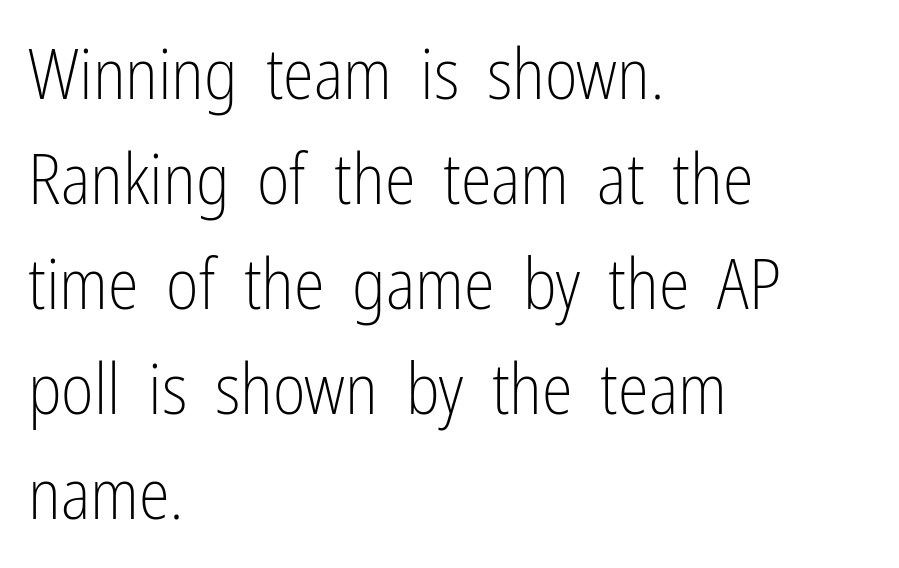
Q: Is the text bold? A: No.
Q: Is the text italic (slanted)? A: No, it is upright.
Q: Is the typeface a serif or a sans-serif typeface? A: Sans-serif.
Q: Is the text underlined? A: No.
Q: How is the paragraph aligned? A: Left-aligned.
Q: Is the spacing between letters normal or unusually wide? A: Normal.
Q: Is the spacing between lines tight, normal or loose? A: Normal.
Q: Width (condensed, normal, or wide)? A: Condensed.
Q: Stroke contrast? A: Low.
Q: x-height? A: Medium.
Q: Monospaced? A: No.
